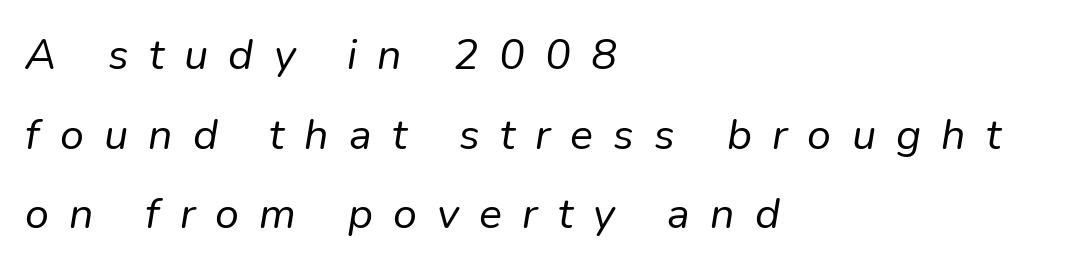
The image shows 43 px regular-weight type, italic (leaning right); set left-aligned, line spacing 1.85x, unusually wide letter spacing (+0.47 em), not underlined; low stroke contrast and a medium x-height.
